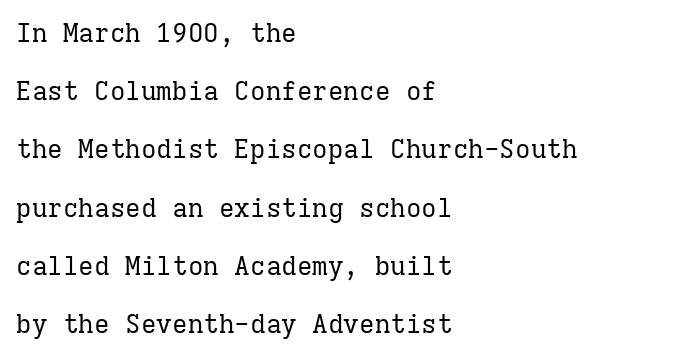
Italic? Not at all — the glyphs are vertical. Baseline-to-baseline distance is far greater than the letter height. The type is set solid horizontally, with unmodified tracking. The letterforms sit at book weight or below. A classic flush-left, rag-right setting is used for this passage. No word sits above an underline.
